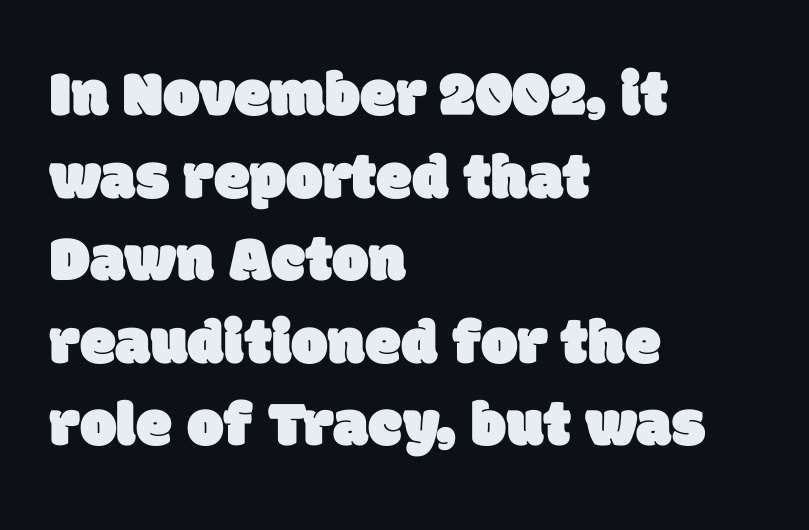
Q: Is the typeface a serif or a sans-serif typeface? A: Sans-serif.
Q: Is the text underlined? A: No.
Q: How is the paragraph aligned? A: Left-aligned.
Q: Is the spacing between letters normal or unusually wide? A: Normal.
Q: Is the spacing between lines tight, normal or loose? A: Normal.
Q: Width (condensed, normal, or wide)? A: Normal.
Q: Stroke contrast? A: Low.
Q: x-height? A: Large.
Q: Monospaced? A: No.
